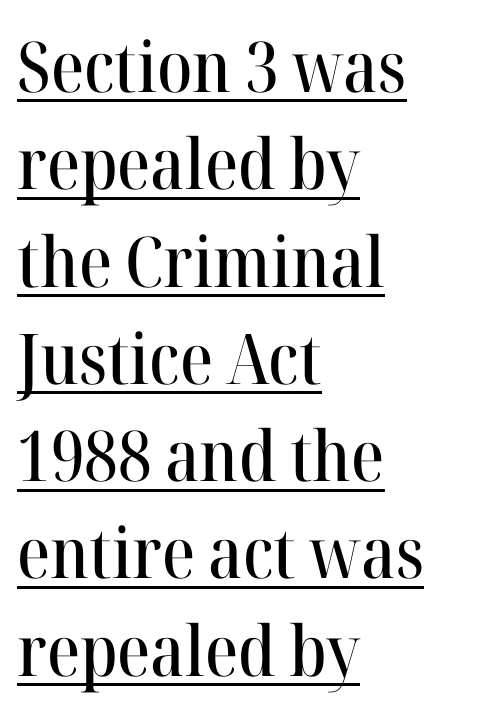
The image shows 70 px serif type, upright; set left-aligned, normal line spacing (1.39x), normal letter spacing, underlined; high stroke contrast and a medium x-height.
